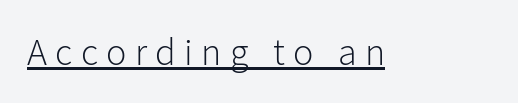
The image shows 38 px light sans-serif type, upright; set unusually wide letter spacing (+0.22 em), underlined; low stroke contrast and a medium x-height.
